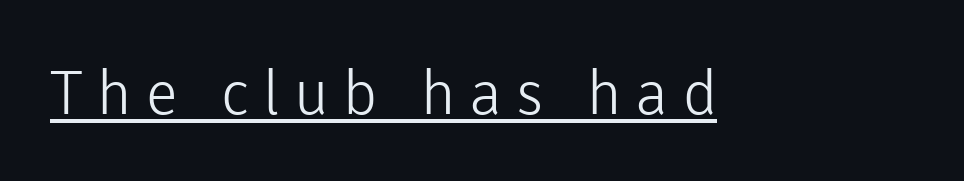
{"serif": "no", "italic": "no", "bold": "no", "weight": "light", "width": "normal", "stroke_contrast": "low", "x_height": "medium", "monospaced": "no", "underline": "yes", "letter_spacing": "wide", "letter_spacing_em": 0.24, "glyph_px": 61}
